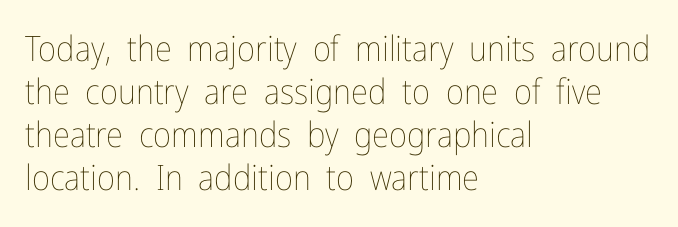
{"italic": "no", "bold": "no", "weight": "thin", "width": "condensed", "stroke_contrast": "low", "x_height": "medium", "monospaced": "no", "underline": "no", "align": "left", "line_spacing_ratio": 1.23, "letter_spacing": "normal", "letter_spacing_em": 0.0, "glyph_px": 35}
